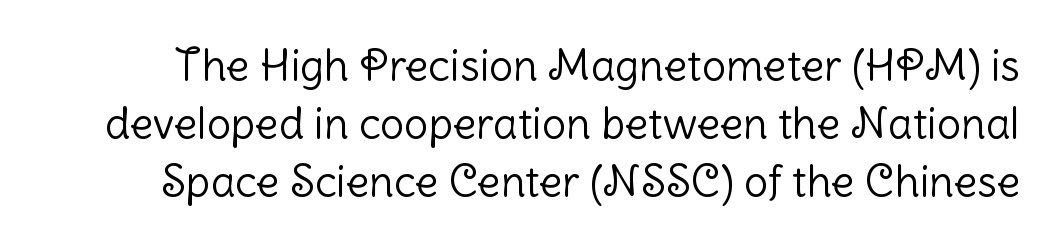
The image shows 43 px light sans-serif type, upright; set normal line spacing (1.35x), normal letter spacing, not underlined; low stroke contrast and a medium x-height.
